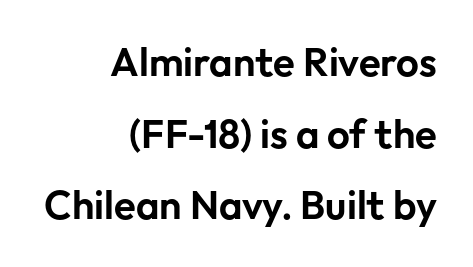
Posture: upright roman. This rendering features lettering with no underline. Note: no serifs on the glyphs. The rendering uses natural spacing where letterforms have individual widths.
